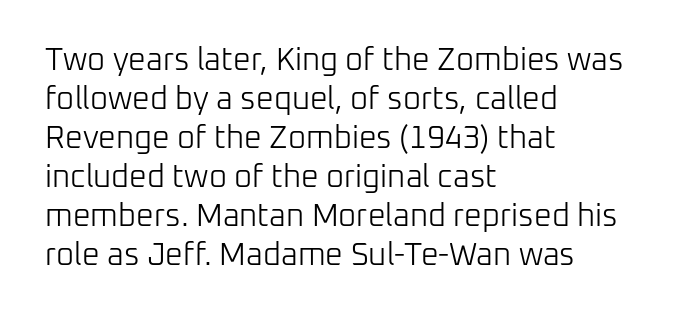
{"serif": "no", "italic": "no", "bold": "no", "weight": "light", "width": "normal", "stroke_contrast": "low", "x_height": "medium", "monospaced": "no", "underline": "no", "align": "left", "line_spacing": "normal", "line_spacing_ratio": 1.26, "letter_spacing": "normal", "letter_spacing_em": 0.0, "glyph_px": 31}
